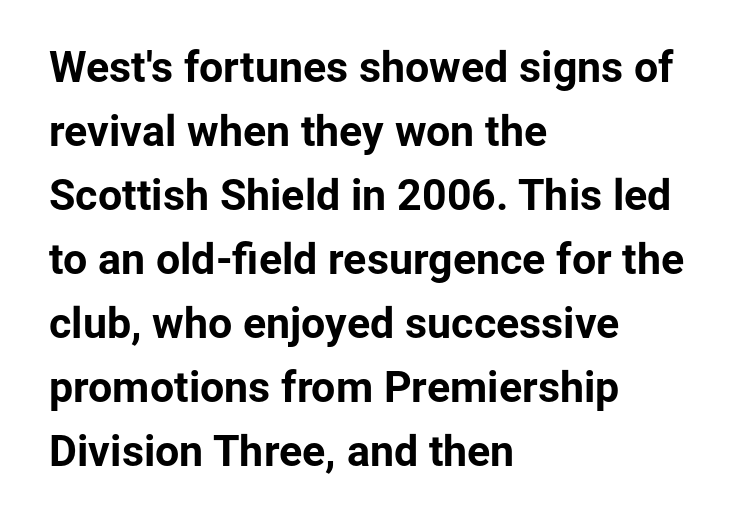
Q: Is the text bold? A: Yes.
Q: Is the text italic (slanted)? A: No, it is upright.
Q: Is the typeface a serif or a sans-serif typeface? A: Sans-serif.
Q: Is the text underlined? A: No.
Q: How is the paragraph aligned? A: Left-aligned.
Q: Is the spacing between letters normal or unusually wide? A: Normal.
Q: Is the spacing between lines tight, normal or loose? A: Normal.
Q: Width (condensed, normal, or wide)? A: Normal.
Q: Stroke contrast? A: Low.
Q: x-height? A: Medium.
Q: Monospaced? A: No.
